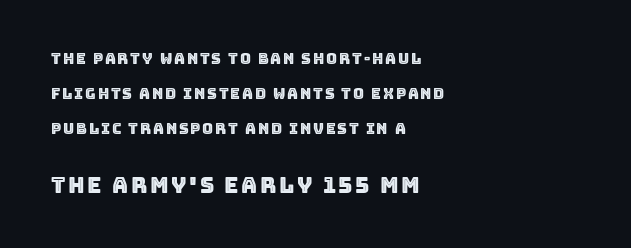
Q: Is the text italic (slanted)? A: No, it is upright.
Q: Is the text underlined? A: No.
Q: How is the paragraph aligned? A: Left-aligned.
Q: Is the spacing between lines tight, normal or loose? A: Loose.
Q: Which block of text is set in a larger size, the first (top) or the second (bottom)? A: The second (bottom) one.
